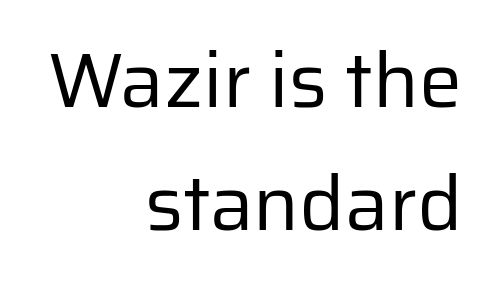
Successive baselines arrive at the customary interval. Style check: upright. Serifs: no, the terminals of the letterforms are clean. Weight: not bold — regular or lighter. Each line ends at the same right margin while the left side varies. The line texture is even and compact thanks to regular tracking.
